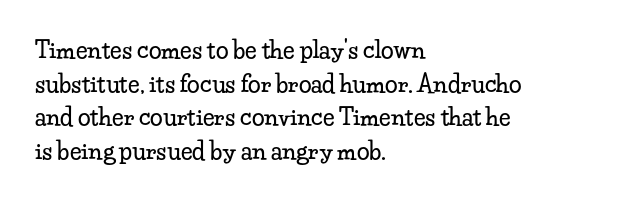
{"italic": "no", "underline": "no", "align": "left", "line_spacing": "normal", "line_spacing_ratio": 1.46, "letter_spacing": "normal", "letter_spacing_em": 0.0, "glyph_px": 23}
